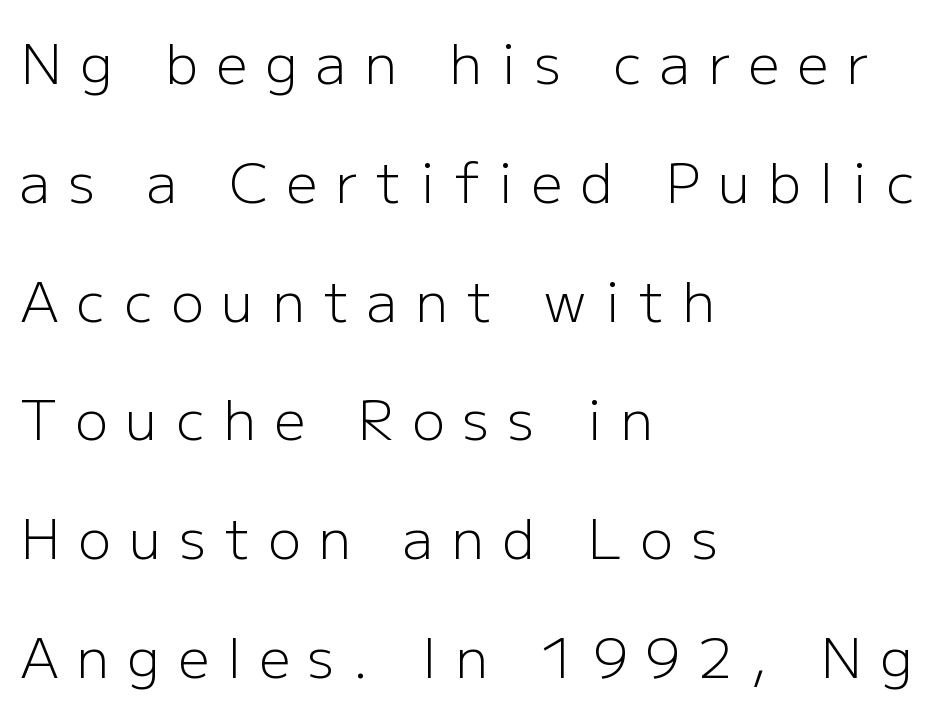
{"serif": "no", "italic": "no", "bold": "no", "weight": "light", "width": "normal", "stroke_contrast": "low", "x_height": "medium", "monospaced": "no", "underline": "no", "align": "left", "line_spacing": "loose", "line_spacing_ratio": 2.16, "letter_spacing": "wide", "letter_spacing_em": 0.33, "glyph_px": 55}
